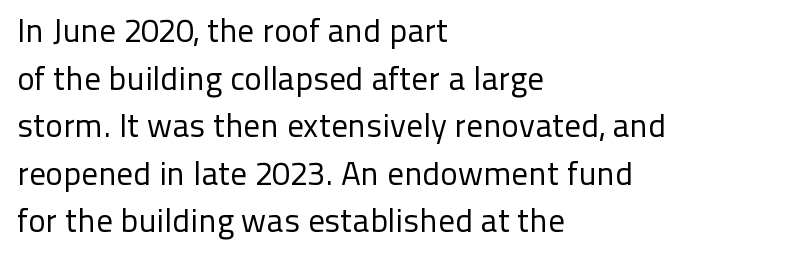
Examine the stroke ends and you'll find no serifs. You could call the tracking neutral — neither tight nor loose. Looks like regular typesetting: each glyph gets only the width it needs. The strokes carry an ordinary text weight at most. The lettering holds an erect, upright posture throughout. In terms of leading, this rendering sits right in the middle.
